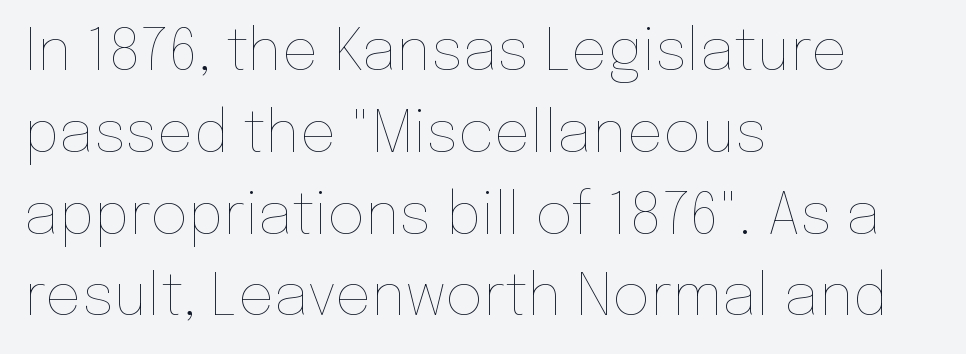
{"italic": "no", "bold": "no", "weight": "thin", "width": "normal", "stroke_contrast": "low", "x_height": "medium", "monospaced": "no", "underline": "no", "align": "left", "line_spacing": "normal", "line_spacing_ratio": 1.41, "letter_spacing": "normal", "letter_spacing_em": 0.0, "glyph_px": 58}
